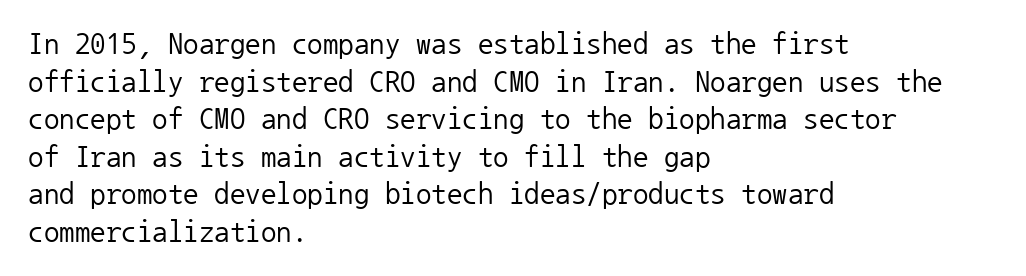
Caption: multi-line text, flush left, ragged right. Beneath every word, the page is bare. Default kerning and tracking; the words read as compact shapes. Type style note: lacks serifs. You can tell it's not italic because the verticals are truly vertical. Counters stay open thanks to moderate or lighter strokes.
